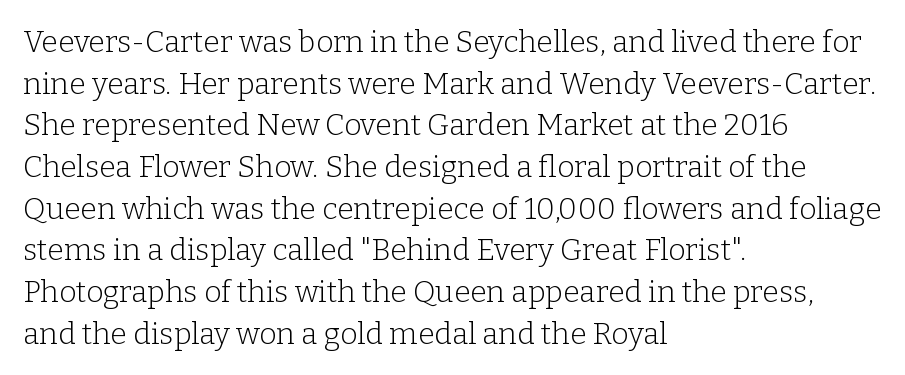
{"serif": "yes", "italic": "no", "bold": "no", "weight": "light", "width": "normal", "stroke_contrast": "low", "x_height": "medium", "monospaced": "no", "underline": "no", "align": "left", "line_spacing": "normal", "line_spacing_ratio": 1.39, "letter_spacing": "normal", "letter_spacing_em": 0.0, "glyph_px": 30}
